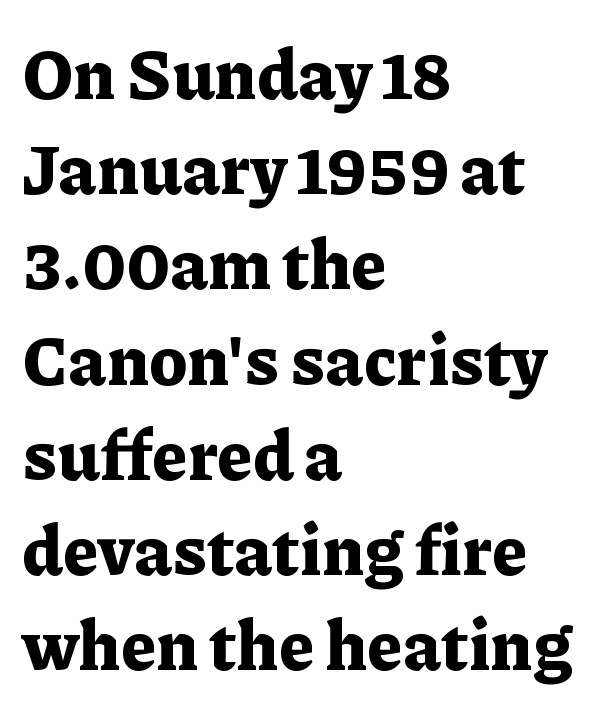
The image shows 69 px bold serif type, upright; set left-aligned, normal line spacing (1.38x), normal letter spacing, not underlined; low stroke contrast and a medium x-height.
